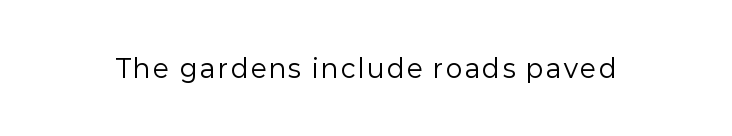
The image shows 25 px text type, upright; set not underlined.
